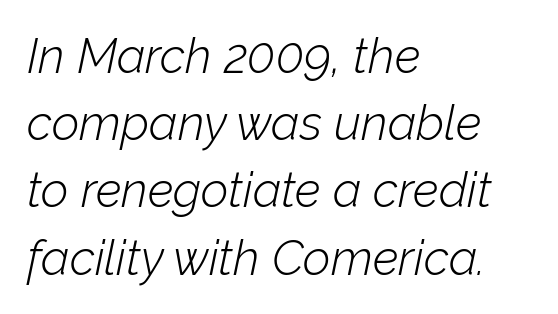
{"italic": "yes", "lean": "right", "slant_degrees": 12, "bold": "no", "weight": "light", "width": "normal", "stroke_contrast": "low", "x_height": "medium", "monospaced": "no", "underline": "no", "align": "left", "line_spacing": "normal", "line_spacing_ratio": 1.4, "letter_spacing": "normal", "letter_spacing_em": 0.0, "glyph_px": 48}
